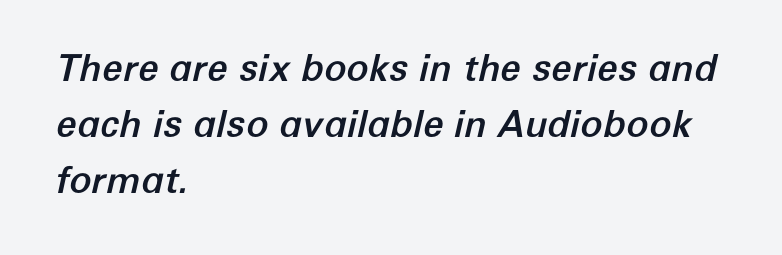
Q: Is the text italic (slanted)? A: Yes, it leans right by about 12 degrees.
Q: Is the text underlined? A: No.
Q: How is the paragraph aligned? A: Left-aligned.
Q: Is the spacing between letters normal or unusually wide? A: Normal.
Q: Is the spacing between lines tight, normal or loose? A: Normal.
Q: Width (condensed, normal, or wide)? A: Normal.
Q: Stroke contrast? A: Low.
Q: x-height? A: Medium.
Q: Monospaced? A: No.
